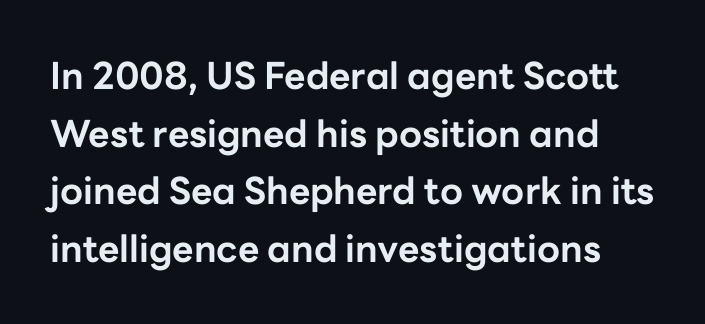
Is this a fixed-width face? No — the glyphs have proportional, varying widths. Caption: standard tracking, unaltered. The typography opts for an upright posture over an oblique one. Grotesque or geometric, the face here clearly has no serifs. The sample has been set heavy, in full bold.
